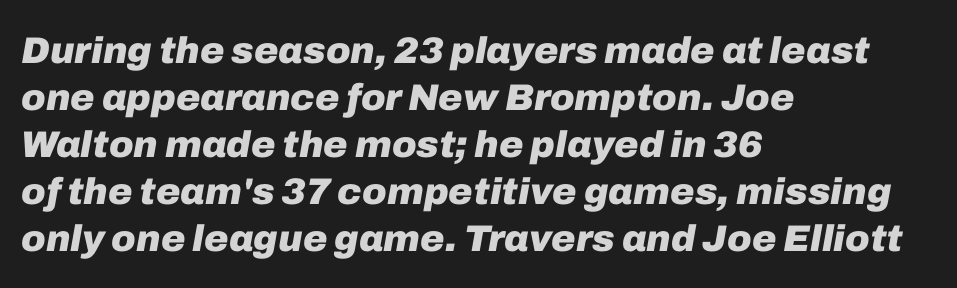
The image shows 37 px heavy type, italic (leaning right); set left-aligned, normal line spacing (1.27x), normal letter spacing, not underlined; low stroke contrast and a medium x-height.
